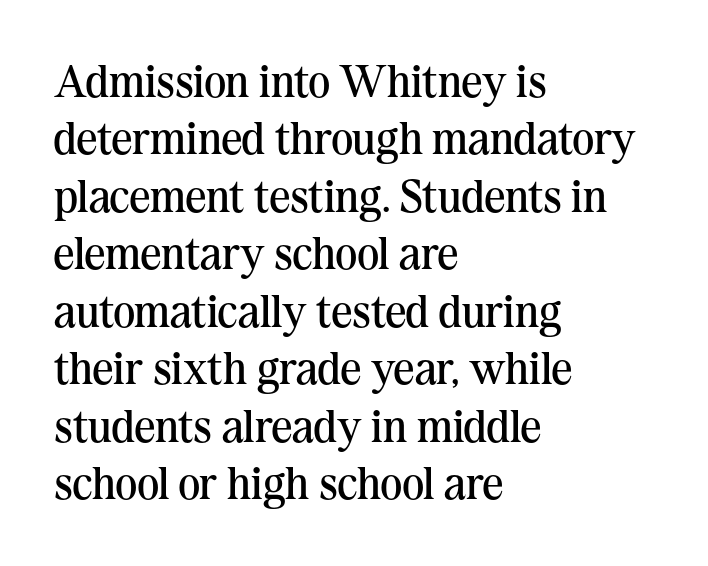
No chunkiness to these letters — they're not bold. The vertical gap from one line to the next is medium. Yep, those are serifs on the letters. Inter-character spacing is left at the font's built-in metrics.
